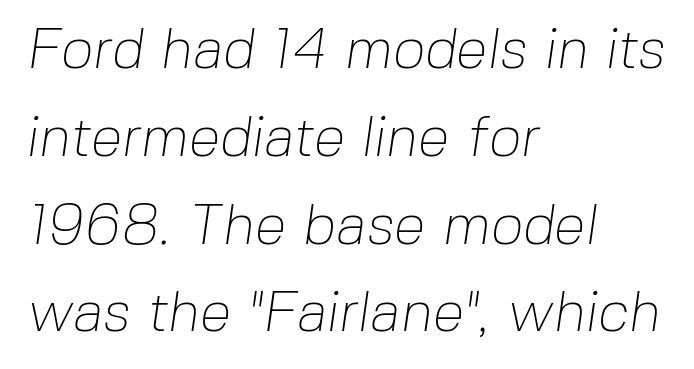
The rendering shows plain stroke endings on the letterforms — a sans-serif design. The strokes are not fattened; the text isn't bold. This sample is left-justified, so line endings fall wherever the words run out. The passage shown stacks its lines at a standard gap.
